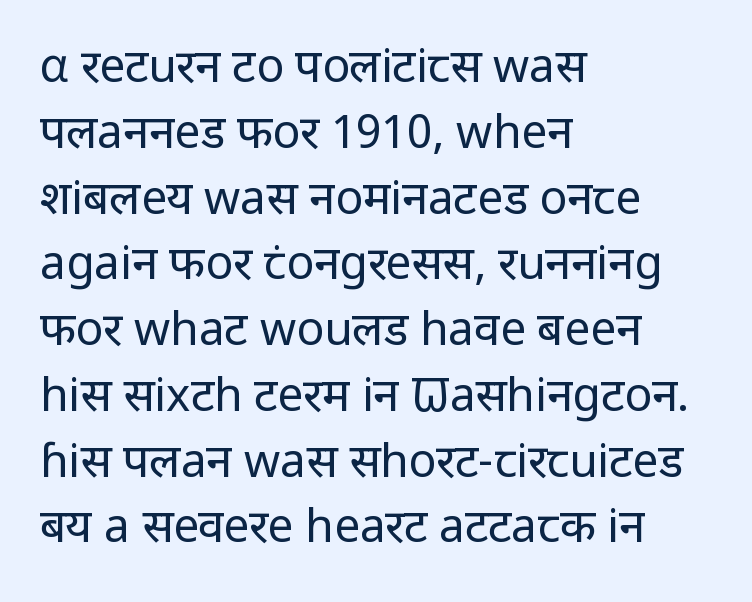
Glance below the letters and you will spot only blank space. Stroke mass is kept to a normal reading level or below. Proportional: the letters do not fall into vertical columns. The lines in this sample share a left origin and differ only in where they stop. Notice how the stems are strictly vertical — no italics here. This is sans-serif lettering, the kind often seen on screens and signage.
